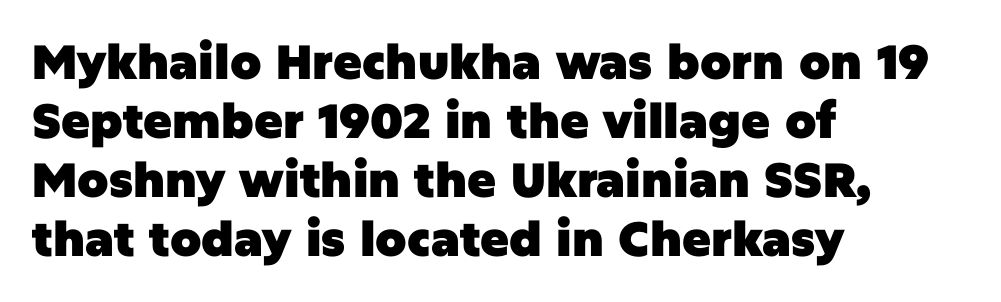
The image shows 48 px heavy sans-serif type, upright; set left-aligned, line spacing 1.23x, normal letter spacing, not underlined; low stroke contrast and a large x-height.
